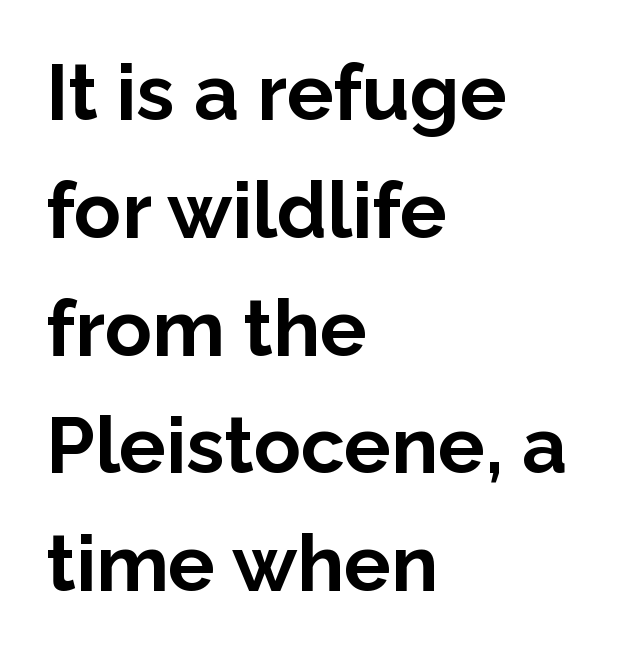
The image shows 78 px bold sans-serif type, upright; set left-aligned, normal line spacing (1.51x), normal letter spacing, not underlined; low stroke contrast and a medium x-height.
